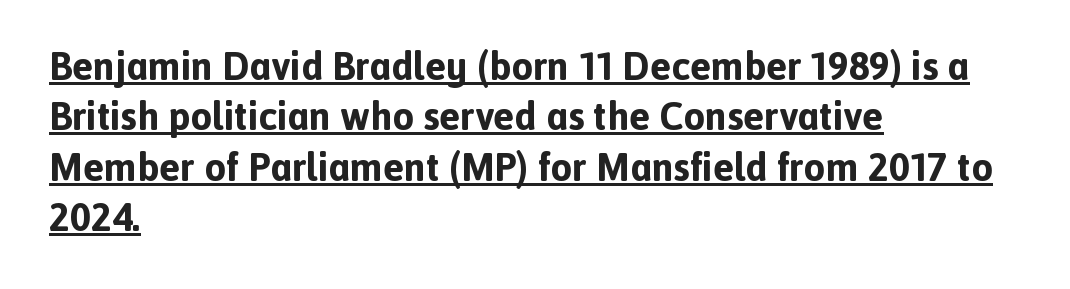
{"serif": "no", "italic": "no", "bold": "yes", "weight": "bold", "width": "normal", "x_height": "medium", "monospaced": "no", "underline": "yes", "align": "left", "line_spacing": "normal", "line_spacing_ratio": 1.29, "letter_spacing": "normal", "letter_spacing_em": 0.0, "glyph_px": 39}
